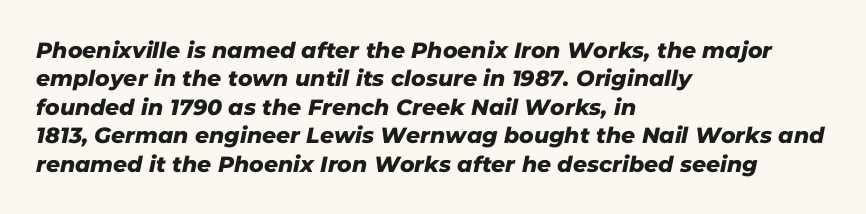
{"underline": "no", "align": "left", "line_spacing": "normal", "line_spacing_ratio": 1.29, "letter_spacing": "normal", "letter_spacing_em": 0.0, "glyph_px": 22}
